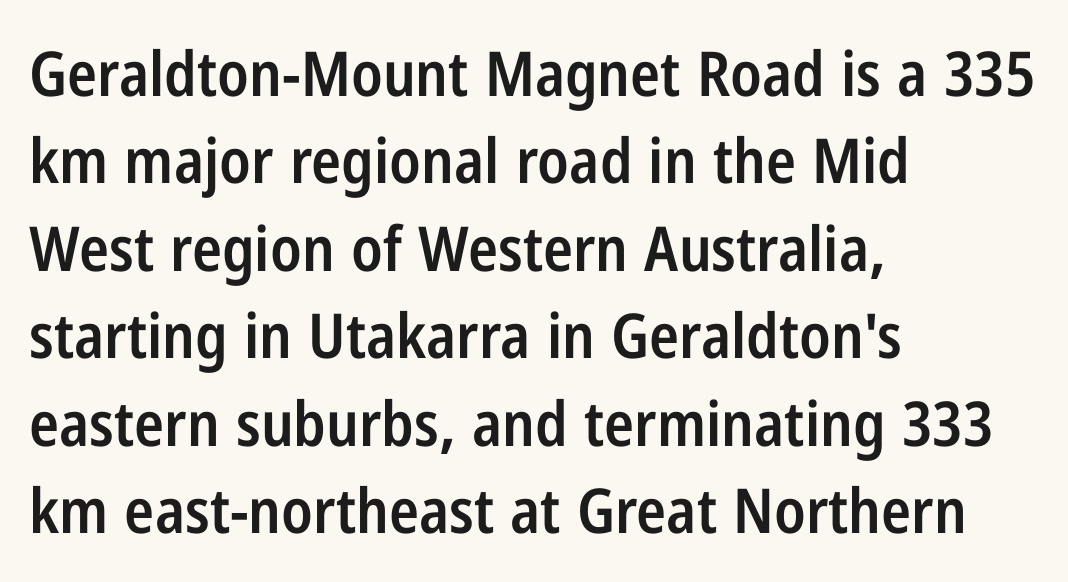
{"serif": "no", "italic": "no", "bold": "semi", "weight": "semibold", "width": "condensed", "stroke_contrast": "low", "x_height": "medium", "monospaced": "no", "underline": "no", "align": "left", "line_spacing": "normal", "line_spacing_ratio": 1.41, "letter_spacing": "normal", "letter_spacing_em": 0.0, "glyph_px": 62}
